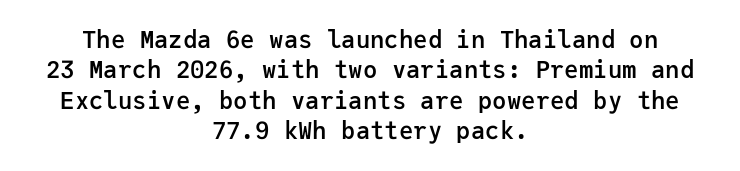
The image shows 24 px text type, upright; set centered, normal line spacing (1.27x), normal letter spacing, not underlined.
